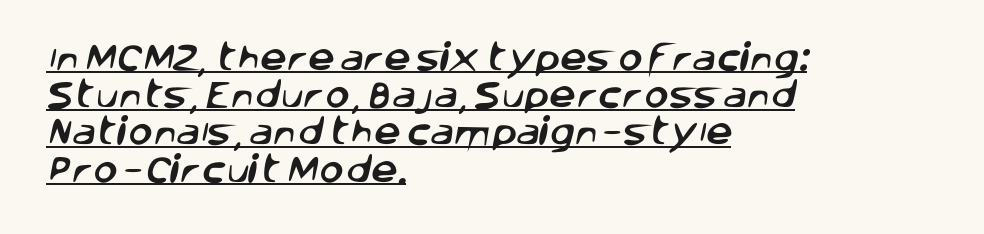
{"serif": "no", "width": "normal", "stroke_contrast": "low", "x_height": "large", "monospaced": "no", "underline": "yes", "align": "left", "line_spacing_ratio": 1.24, "letter_spacing": "normal", "letter_spacing_em": 0.0, "glyph_px": 30}
